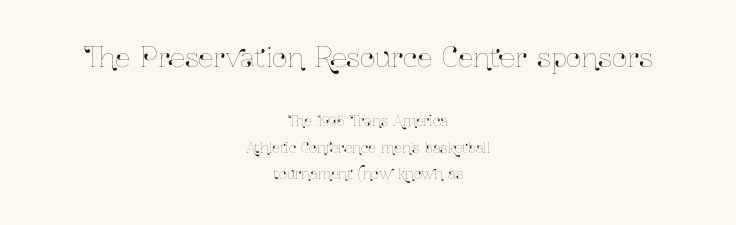
{"italic": "no", "underline": "no", "align": "center", "line_spacing_ratio": 1.88, "letter_spacing": "normal", "letter_spacing_em": 0.0, "larger_block": "first", "size_ratio": 1.93, "glyph_px": 27}
